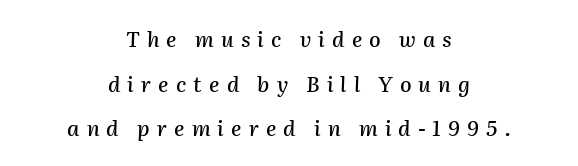
{"italic": "yes", "lean": "right", "slant_degrees": 2, "underline": "no", "align": "center", "line_spacing": "loose", "line_spacing_ratio": 2.13, "letter_spacing": "wide", "letter_spacing_em": 0.34, "glyph_px": 21}
